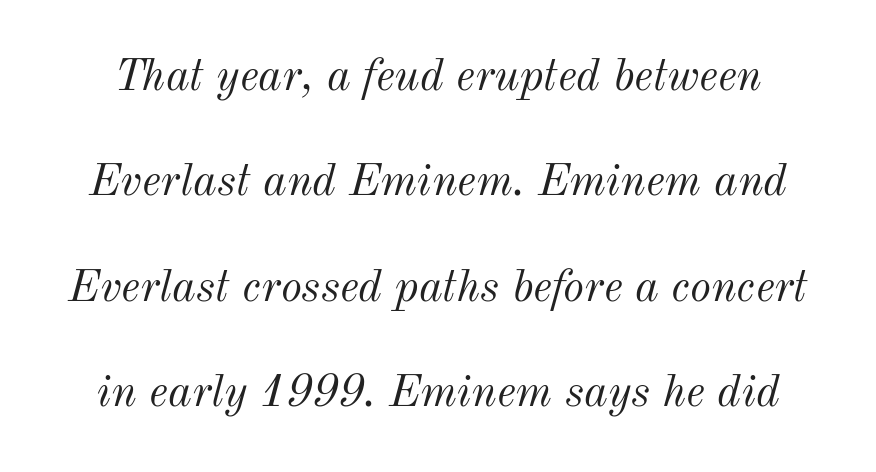
The image shows 45 px light type, italic (leaning right); set loose line spacing (2.34x), normal letter spacing, not underlined; medium stroke contrast and a small x-height.
